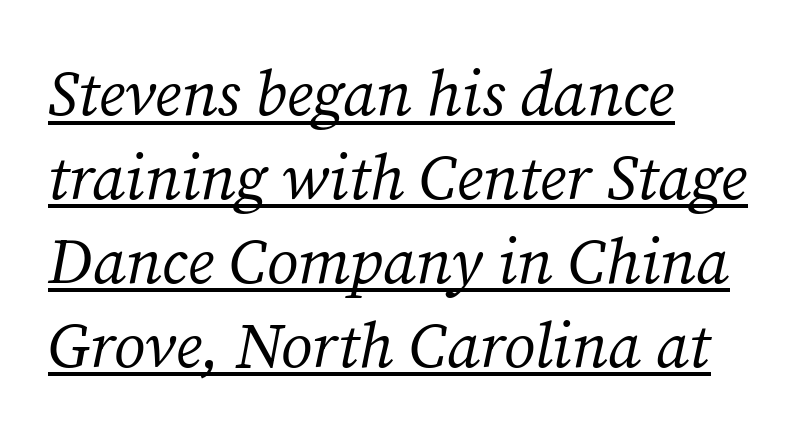
Q: Is the text bold? A: No.
Q: Is the text italic (slanted)? A: Yes, it leans right by about 12 degrees.
Q: Is the typeface a serif or a sans-serif typeface? A: Serif.
Q: Is the text underlined? A: Yes.
Q: How is the paragraph aligned? A: Left-aligned.
Q: Is the spacing between letters normal or unusually wide? A: Normal.
Q: Is the spacing between lines tight, normal or loose? A: Normal.
Q: Width (condensed, normal, or wide)? A: Normal.
Q: Stroke contrast? A: Medium.
Q: x-height? A: Medium.
Q: Monospaced? A: No.
